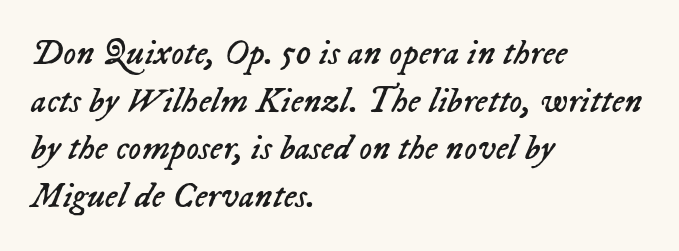
{"italic": "yes", "lean": "right", "slant_degrees": 23, "bold": "no", "weight": "regular", "width": "normal", "stroke_contrast": "low", "x_height": "medium", "monospaced": "no", "underline": "no", "align": "left", "line_spacing": "normal", "line_spacing_ratio": 1.32, "letter_spacing": "normal", "letter_spacing_em": 0.0, "glyph_px": 36}
